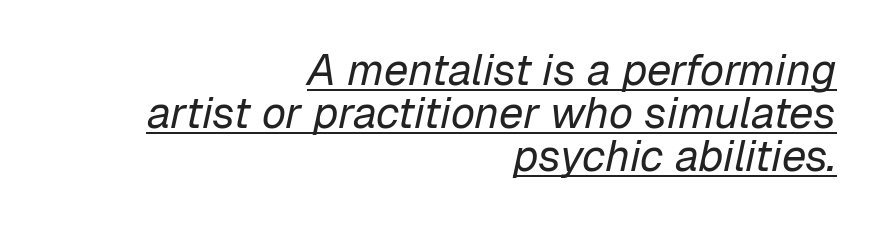
The image shows 44 px regular-weight type, italic (leaning right); set right-aligned, tight line spacing (0.98x), normal letter spacing, underlined; low stroke contrast and a medium x-height.
